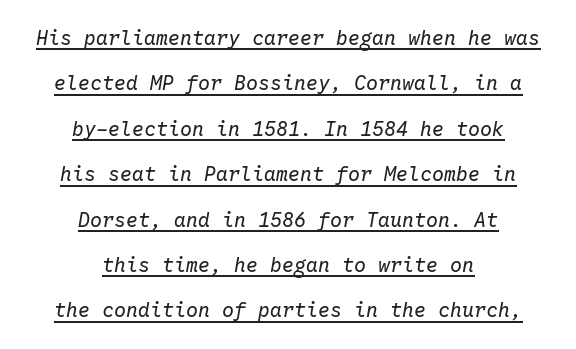
Q: Is the text bold? A: No.
Q: Is the text italic (slanted)? A: Yes, it leans right by about 10 degrees.
Q: Is the text underlined? A: Yes.
Q: How is the paragraph aligned? A: Centered.
Q: Is the spacing between letters normal or unusually wide? A: Normal.
Q: Is the spacing between lines tight, normal or loose? A: Loose.
